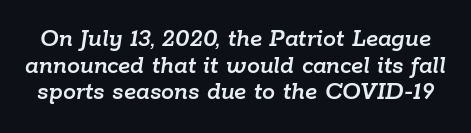
{"italic": "yes", "lean": "right", "slant_degrees": 9, "underline": "no", "line_spacing": "tight", "line_spacing_ratio": 1.02, "letter_spacing": "normal", "letter_spacing_em": 0.0, "glyph_px": 26}
